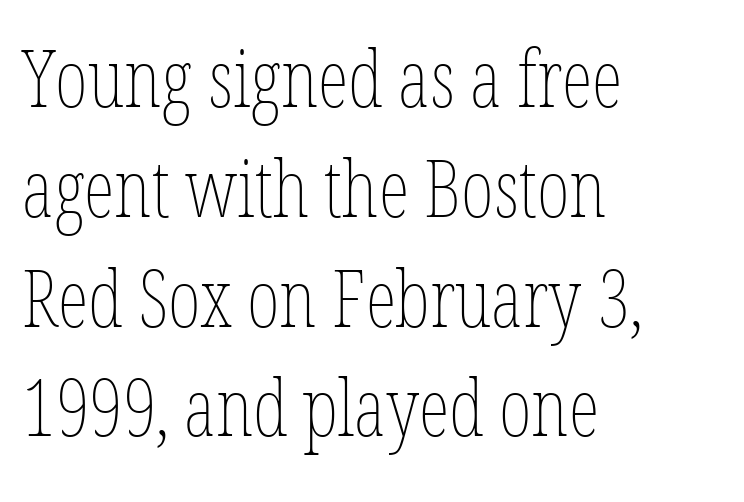
The image shows 79 px thin, condensed type, upright; set left-aligned, normal line spacing (1.39x), normal letter spacing, not underlined; low stroke contrast and a medium x-height.
